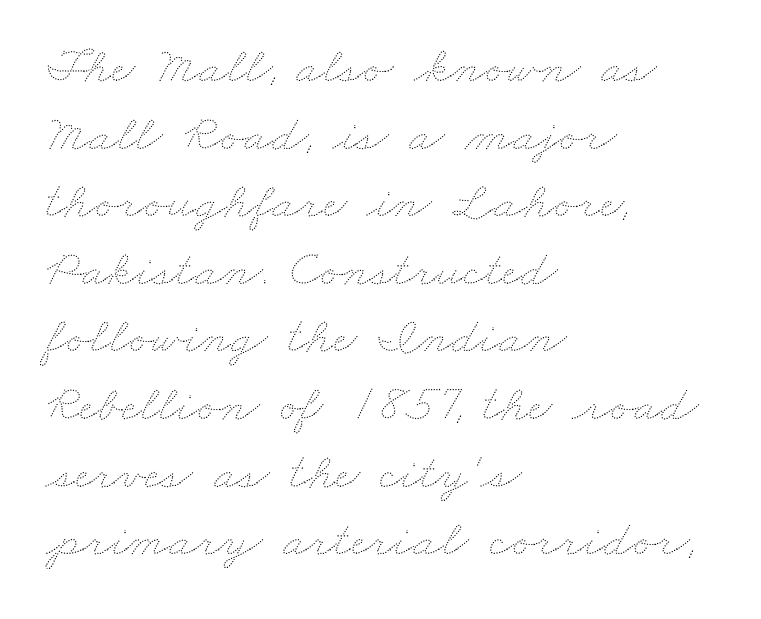
The lines sit at an ordinary, default distance from one another. Rule under the text: the space is simply empty. The paragraph shown leans on its left margin. Here the designer chose a conventional face with non-uniform glyph widths.
